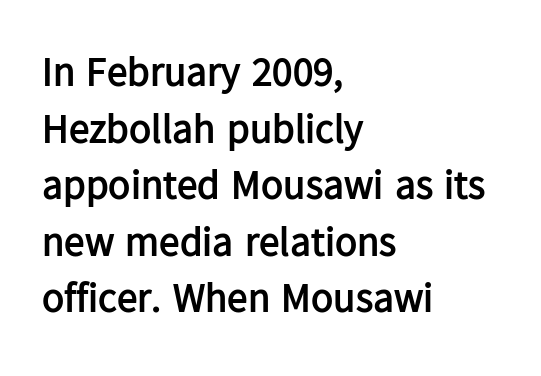
Q: Is the text bold? A: Yes.
Q: Is the text italic (slanted)? A: No, it is upright.
Q: Is the typeface a serif or a sans-serif typeface? A: Sans-serif.
Q: Is the text underlined? A: No.
Q: How is the paragraph aligned? A: Left-aligned.
Q: Is the spacing between letters normal or unusually wide? A: Normal.
Q: Is the spacing between lines tight, normal or loose? A: Normal.
Q: Width (condensed, normal, or wide)? A: Normal.
Q: Stroke contrast? A: Low.
Q: x-height? A: Medium.
Q: Monospaced? A: No.
